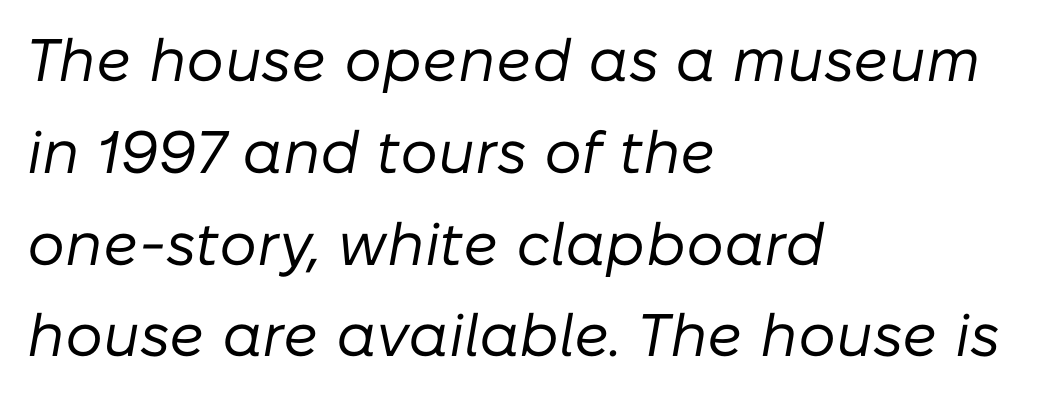
{"italic": "yes", "lean": "right", "slant_degrees": 10, "bold": "no", "weight": "regular", "width": "normal", "stroke_contrast": "low", "x_height": "medium", "monospaced": "no", "underline": "no", "align": "left", "line_spacing": "normal", "line_spacing_ratio": 1.53, "letter_spacing": "normal", "letter_spacing_em": 0.0, "glyph_px": 60}
